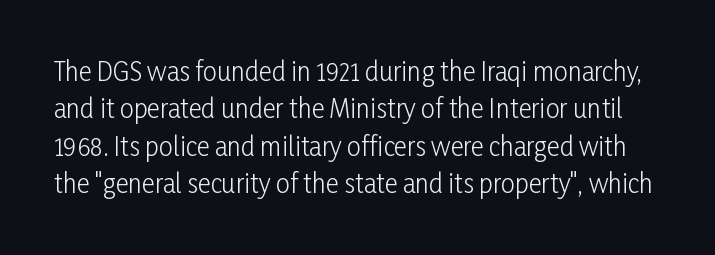
Style check: upright. Descenders are the only things crossing below the line. Stems here are at most as thick as an everyday book face. In terms of letterspacing, this is plain default setting. Vertical spacing — default.
